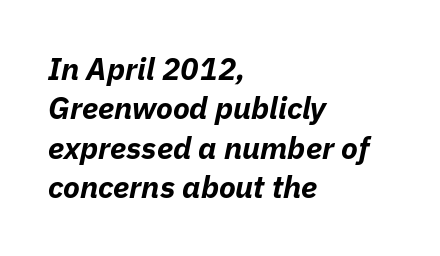
{"italic": "yes", "lean": "right", "slant_degrees": 11, "bold": "yes", "weight": "bold", "width": "normal", "stroke_contrast": "low", "x_height": "medium", "monospaced": "no", "underline": "no", "align": "left", "line_spacing": "normal", "line_spacing_ratio": 1.27, "letter_spacing": "normal", "letter_spacing_em": 0.0, "glyph_px": 31}
